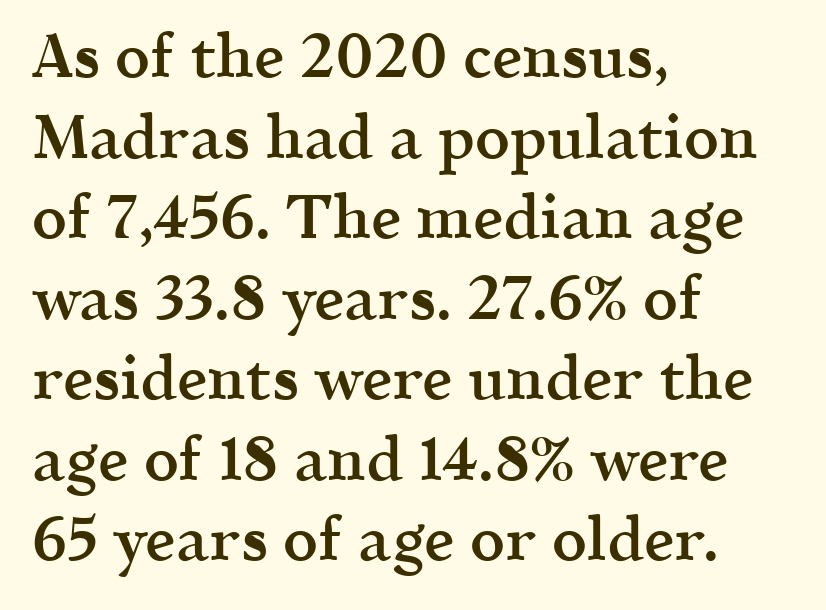
Q: Is the text bold? A: Semi-bold.
Q: Is the text italic (slanted)? A: No, it is upright.
Q: Is the typeface a serif or a sans-serif typeface? A: Serif.
Q: Is the text underlined? A: No.
Q: How is the paragraph aligned? A: Left-aligned.
Q: Is the spacing between letters normal or unusually wide? A: Normal.
Q: Is the spacing between lines tight, normal or loose? A: Normal.
Q: Width (condensed, normal, or wide)? A: Normal.
Q: x-height? A: Medium.
Q: Monospaced? A: No.
